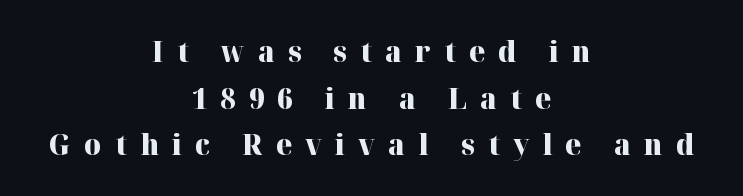
The image shows 29 px heavy serif type, upright; set centered, normal line spacing (1.61x), unusually wide letter spacing (+0.45 em), not underlined; high stroke contrast and a medium x-height.
